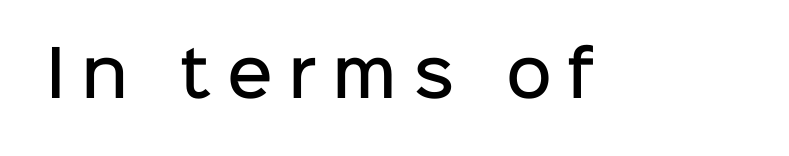
The words here are not underlined. Italic? Not at all — the glyphs are vertical. The rendering shows plain stroke endings on the letterforms — a sans-serif design. A typesetter would call this heavily tracked-out type.
